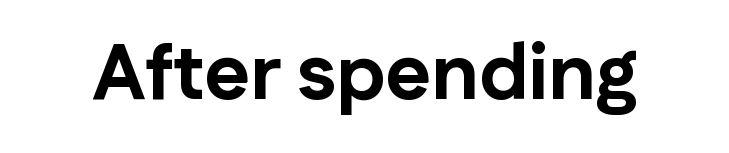
The image shows 78 px bold sans-serif type, upright; set normal letter spacing, not underlined; low stroke contrast and a medium x-height.
